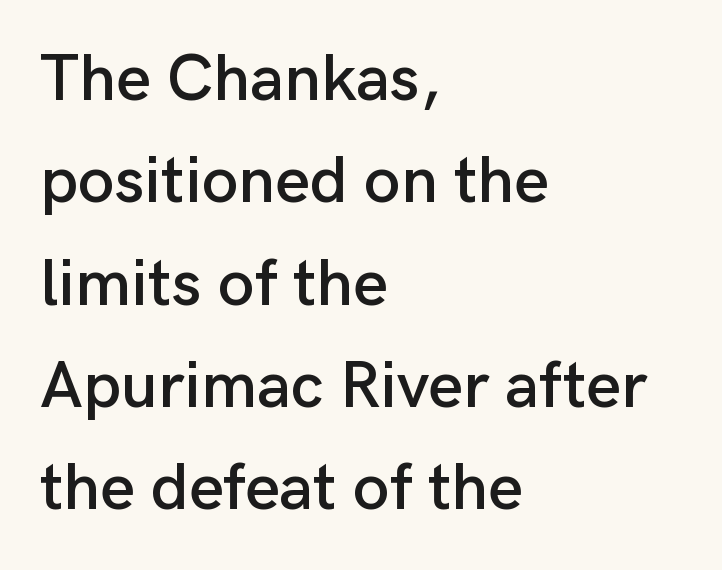
Q: Is the text italic (slanted)? A: No, it is upright.
Q: Is the typeface a serif or a sans-serif typeface? A: Sans-serif.
Q: Is the text underlined? A: No.
Q: How is the paragraph aligned? A: Left-aligned.
Q: Is the spacing between letters normal or unusually wide? A: Normal.
Q: Is the spacing between lines tight, normal or loose? A: Normal.
Q: Width (condensed, normal, or wide)? A: Normal.
Q: Stroke contrast? A: Low.
Q: x-height? A: Medium.
Q: Monospaced? A: No.
